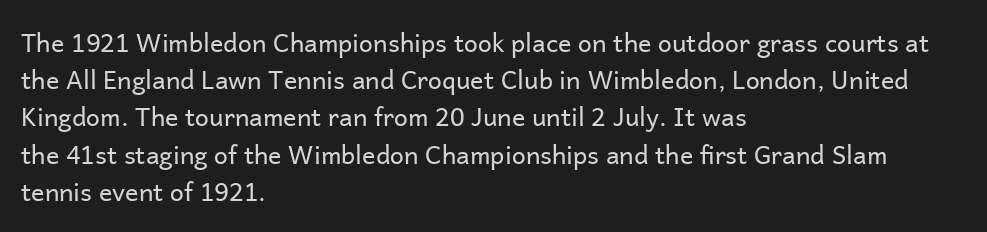
Q: Is the text bold? A: No.
Q: Is the text italic (slanted)? A: No, it is upright.
Q: Is the text underlined? A: No.
Q: How is the paragraph aligned? A: Left-aligned.
Q: Is the spacing between letters normal or unusually wide? A: Normal.
Q: Is the spacing between lines tight, normal or loose? A: Normal.
